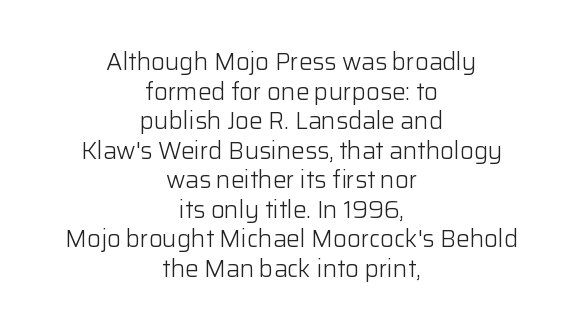
No letter is thick-stroked: the sample isn't bold. Which margin do the lines hug? Neither — every line sits in the middle. The horizontal fit of the characters is conventional and even. The space beneath each line is pristine and unruled. Unlike italic type, these characters show no tilt at all.
